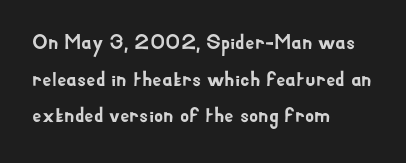
The image shows 21 px text type, upright; set left-aligned, line spacing 1.75x, normal letter spacing, not underlined.
